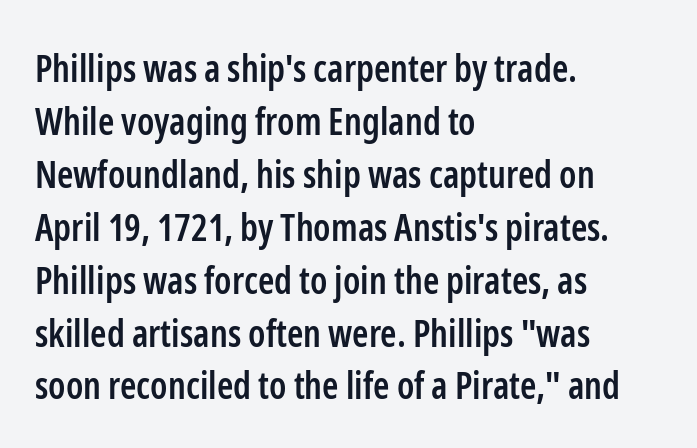
{"serif": "no", "italic": "no", "bold": "semi", "weight": "semibold", "width": "condensed", "stroke_contrast": "low", "x_height": "medium", "monospaced": "no", "underline": "no", "align": "left", "line_spacing": "normal", "line_spacing_ratio": 1.43, "letter_spacing": "normal", "letter_spacing_em": 0.0, "glyph_px": 37}
